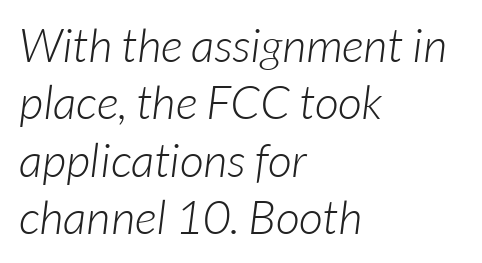
The setting favours the left margin, as ordinary paragraphs usually do. Check where the strokes stop: nothing finishes them off — pure sans. Each letter keeps its own natural width here, so spacing adapts to shape. No letter is thick-stroked: the sample isn't bold.
